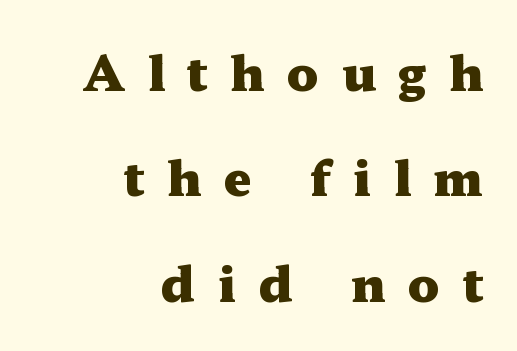
Observe the serifs anchoring each vertical stroke in this sample. Horizontal bands of white between lines are thick stripes. The compositor pushed each line to the right boundary. Loose tracking; the words dissolve into strings of separated letters. Each glyph is drawn with heavy, bold strokes. Posture: upright roman.
